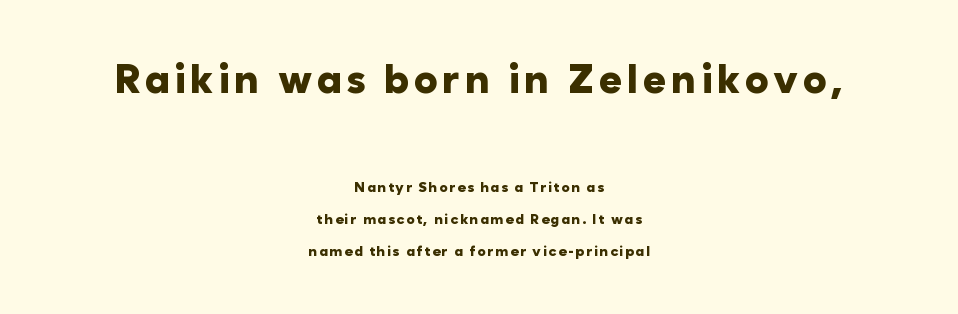
Q: Is the text bold? A: Yes.
Q: Is the text italic (slanted)? A: No, it is upright.
Q: Is the typeface a serif or a sans-serif typeface? A: Sans-serif.
Q: Is the text underlined? A: No.
Q: How is the paragraph aligned? A: Centered.
Q: Is the spacing between lines tight, normal or loose? A: Loose.
Q: Which block of text is set in a larger size, the first (top) or the second (bottom)? A: The first (top) one.
Q: Width (condensed, normal, or wide)? A: Normal.
Q: Stroke contrast? A: Low.
Q: x-height? A: Medium.
Q: Monospaced? A: No.
